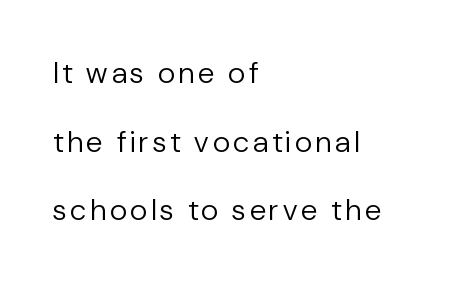
The image shows 30 px regular-weight sans-serif type, upright; set left-aligned, loose line spacing (2.29x), not underlined; low stroke contrast and a medium x-height.
